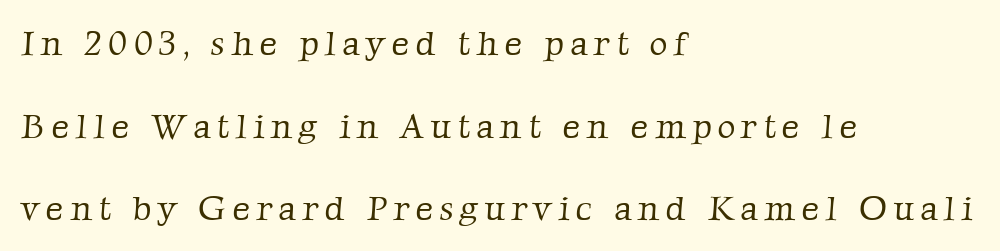
This is serif lettering, the kind often seen in printed books. Interline gaps are noticeably wide in this sample. The lines are quadded left. Each letter keeps its own natural width here, so spacing adapts to shape. Lines of text with bare space underneath. This reads as an unemphasized weight, regular at the heaviest.
